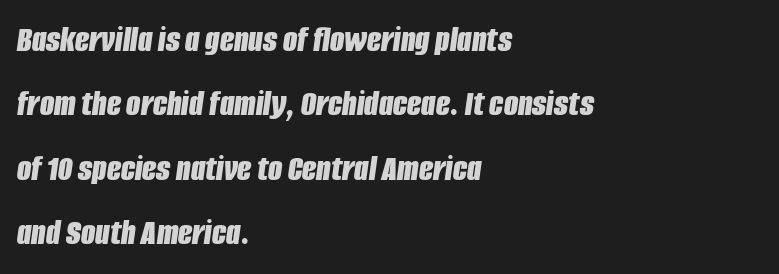
Q: Is the text bold? A: Yes.
Q: Is the text italic (slanted)? A: Yes, it leans right by about 8 degrees.
Q: Is the text underlined? A: No.
Q: How is the paragraph aligned? A: Left-aligned.
Q: Is the spacing between letters normal or unusually wide? A: Normal.
Q: Width (condensed, normal, or wide)? A: Condensed.
Q: Stroke contrast? A: Low.
Q: x-height? A: Large.
Q: Monospaced? A: No.
